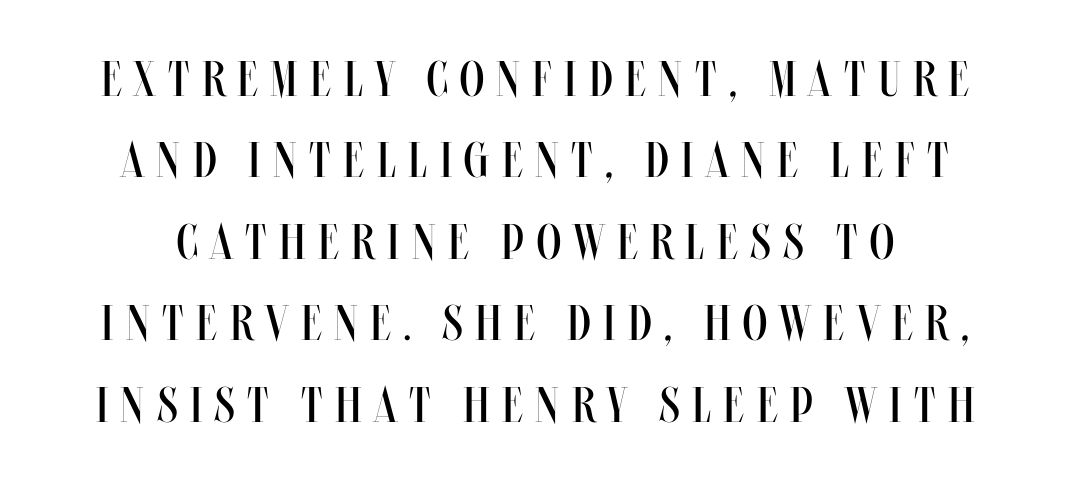
Honestly, the letter spacing is so wide it's the main thing you notice. The space between consecutive lines is moderate. Check the space under the baseline: it is left empty. Proportional: the letters do not fall into vertical columns. The specimen reads as upright at a glance.
